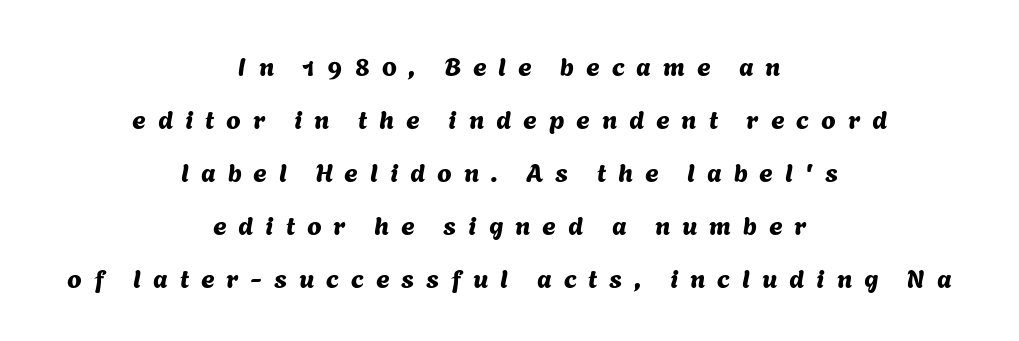
{"underline": "no", "align": "center", "line_spacing": "loose", "line_spacing_ratio": 2.04, "letter_spacing": "wide", "letter_spacing_em": 0.46, "glyph_px": 26}
